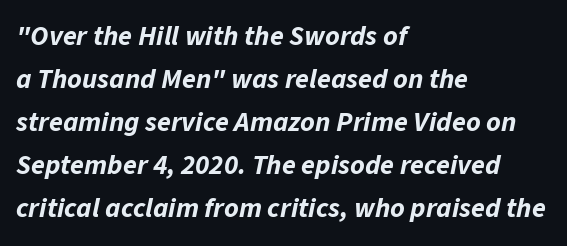
Q: Is the text bold? A: Yes.
Q: Is the text italic (slanted)? A: Yes, it leans right by about 11 degrees.
Q: Is the text underlined? A: No.
Q: How is the paragraph aligned? A: Left-aligned.
Q: Is the spacing between letters normal or unusually wide? A: Normal.
Q: Is the spacing between lines tight, normal or loose? A: Normal.
Q: Width (condensed, normal, or wide)? A: Normal.
Q: Stroke contrast? A: Low.
Q: x-height? A: Medium.
Q: Monospaced? A: No.
